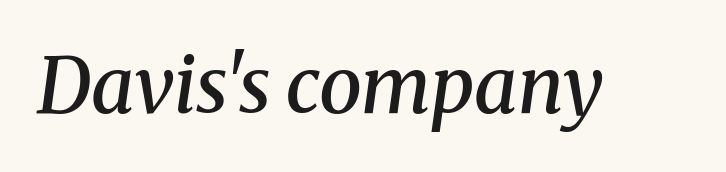
{"serif": "yes", "italic": "yes", "lean": "right", "slant_degrees": 8, "bold": "semi", "weight": "semibold", "width": "normal", "stroke_contrast": "medium", "x_height": "medium", "monospaced": "no", "underline": "no", "letter_spacing": "normal", "letter_spacing_em": 0.0, "glyph_px": 77}
